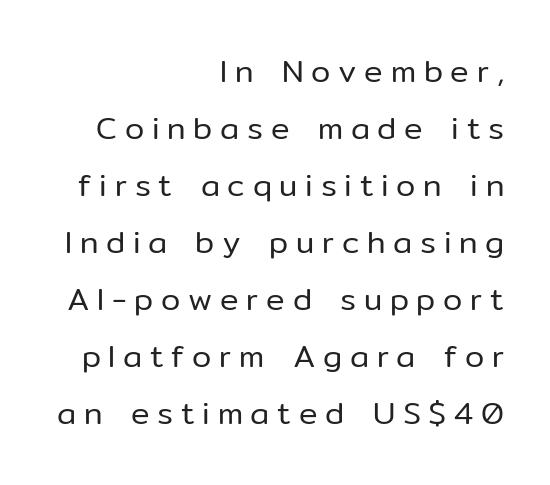
The image shows 31 px regular-weight sans-serif type, upright; set right-aligned, line spacing 1.84x, unusually wide letter spacing (+0.25 em), not underlined; low stroke contrast and a medium x-height.
